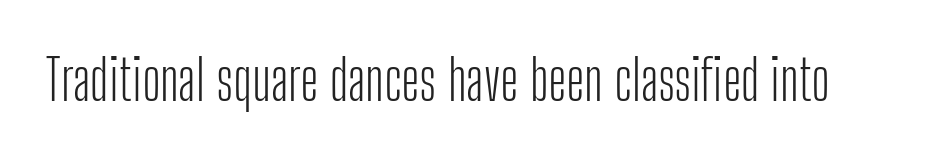
Q: Is the text bold? A: No.
Q: Is the text italic (slanted)? A: No, it is upright.
Q: Is the typeface a serif or a sans-serif typeface? A: Sans-serif.
Q: Is the text underlined? A: No.
Q: Is the spacing between letters normal or unusually wide? A: Normal.
Q: Width (condensed, normal, or wide)? A: Condensed.
Q: Stroke contrast? A: Low.
Q: x-height? A: Medium.
Q: Monospaced? A: No.
